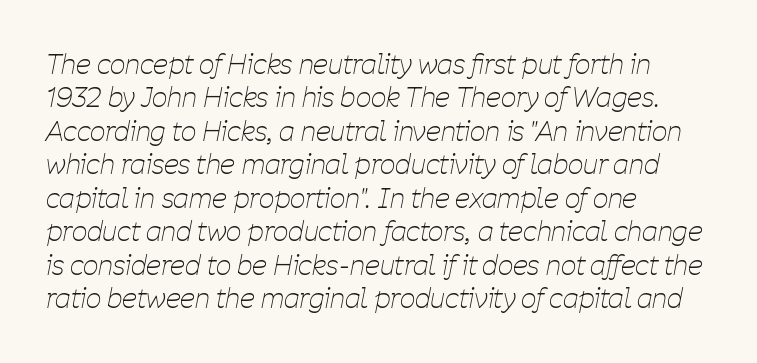
{"italic": "yes", "lean": "right", "slant_degrees": 11, "bold": "no", "underline": "no", "align": "left", "line_spacing_ratio": 1.24, "letter_spacing": "normal", "letter_spacing_em": 0.0, "glyph_px": 27}
